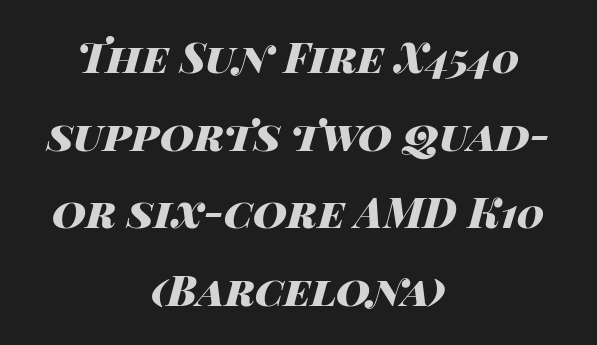
Q: Is the text bold? A: Yes.
Q: Is the text italic (slanted)? A: Yes, it leans right by about 14 degrees.
Q: Is the text underlined? A: No.
Q: How is the paragraph aligned? A: Centered.
Q: Is the spacing between letters normal or unusually wide? A: Normal.
Q: Width (condensed, normal, or wide)? A: Wide.
Q: Stroke contrast? A: High.
Q: x-height? A: Large.
Q: Monospaced? A: No.
